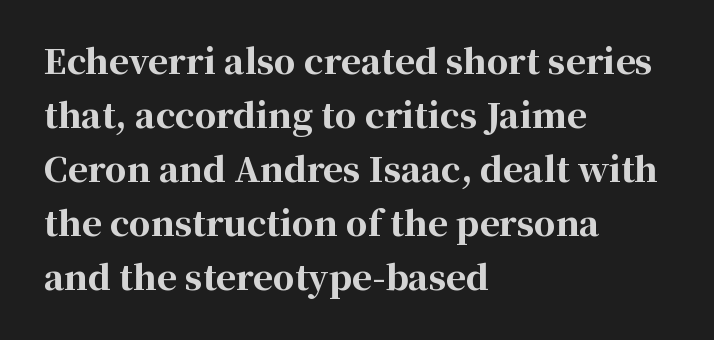
The image shows 34 px bold serif type, upright; set left-aligned, normal line spacing (1.59x), normal letter spacing, not underlined; high stroke contrast and a medium x-height.
